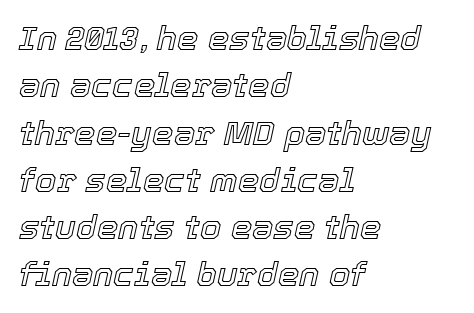
{"italic": "yes", "lean": "right", "slant_degrees": 12, "width": "normal", "x_height": "medium", "monospaced": "no", "underline": "no", "align": "left", "line_spacing": "normal", "line_spacing_ratio": 1.39, "letter_spacing": "normal", "letter_spacing_em": 0.0, "glyph_px": 34}
